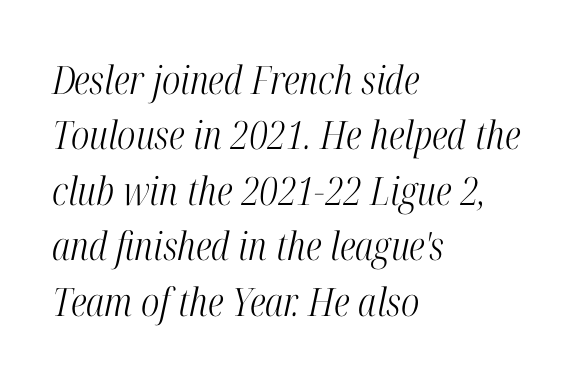
Q: Is the text bold? A: No.
Q: Is the text italic (slanted)? A: Yes, it leans right by about 12 degrees.
Q: Is the typeface a serif or a sans-serif typeface? A: Serif.
Q: Is the text underlined? A: No.
Q: How is the paragraph aligned? A: Left-aligned.
Q: Is the spacing between letters normal or unusually wide? A: Normal.
Q: Is the spacing between lines tight, normal or loose? A: Normal.
Q: Width (condensed, normal, or wide)? A: Condensed.
Q: Stroke contrast? A: High.
Q: x-height? A: Medium.
Q: Monospaced? A: No.
